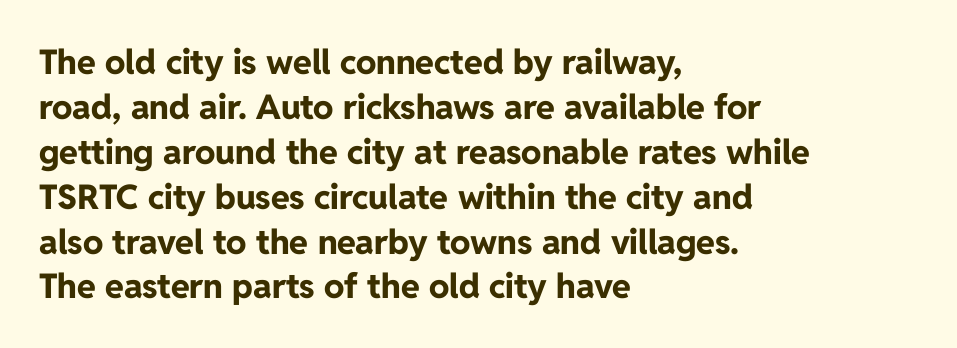
Q: Is the text bold? A: Yes.
Q: Is the text italic (slanted)? A: No, it is upright.
Q: Is the typeface a serif or a sans-serif typeface? A: Sans-serif.
Q: Is the text underlined? A: No.
Q: How is the paragraph aligned? A: Left-aligned.
Q: Is the spacing between letters normal or unusually wide? A: Normal.
Q: Is the spacing between lines tight, normal or loose? A: Normal.
Q: Width (condensed, normal, or wide)? A: Normal.
Q: Stroke contrast? A: Low.
Q: x-height? A: Medium.
Q: Monospaced? A: No.
